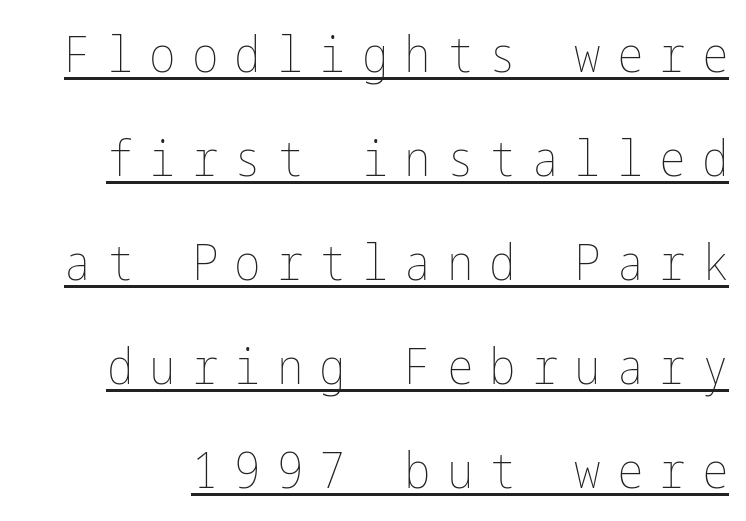
{"italic": "no", "bold": "no", "weight": "thin", "width": "condensed", "stroke_contrast": "low", "x_height": "medium", "underline": "yes", "line_spacing": "loose", "line_spacing_ratio": 2.08, "letter_spacing": "wide", "letter_spacing_em": 0.32, "glyph_px": 50}
